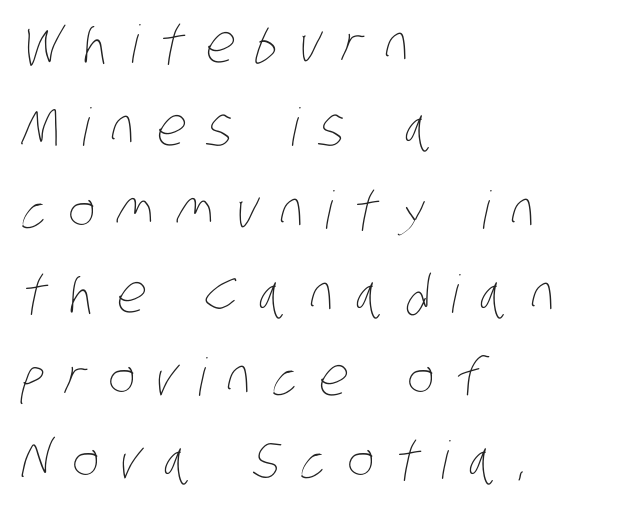
The image shows 52 px thin, condensed type; set left-aligned, normal line spacing (1.6x), unusually wide letter spacing (+0.41 em), not underlined; low stroke contrast and a large x-height.
